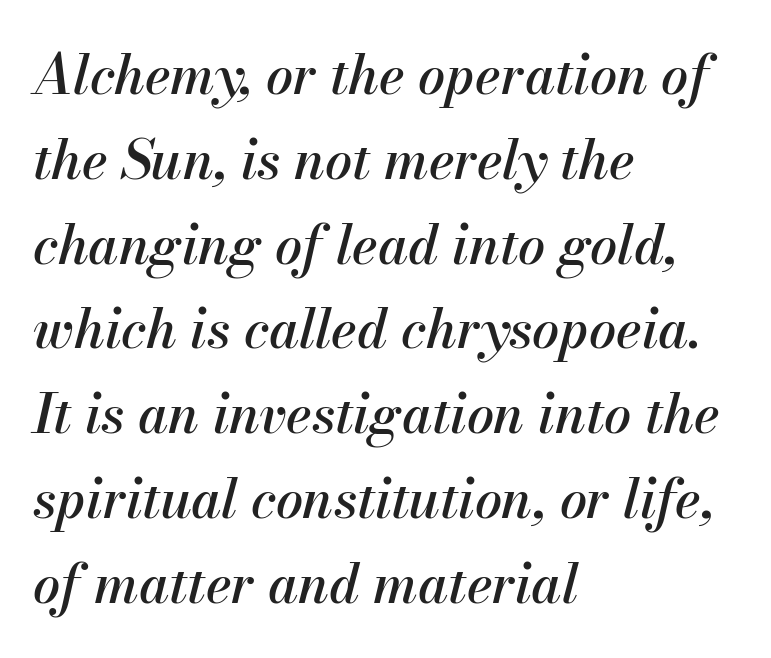
Q: Is the text italic (slanted)? A: Yes, it leans right by about 13 degrees.
Q: Is the text underlined? A: No.
Q: How is the paragraph aligned? A: Left-aligned.
Q: Is the spacing between letters normal or unusually wide? A: Normal.
Q: Is the spacing between lines tight, normal or loose? A: Normal.
Q: Width (condensed, normal, or wide)? A: Normal.
Q: Stroke contrast? A: Medium.
Q: x-height? A: Small.
Q: Monospaced? A: No.
